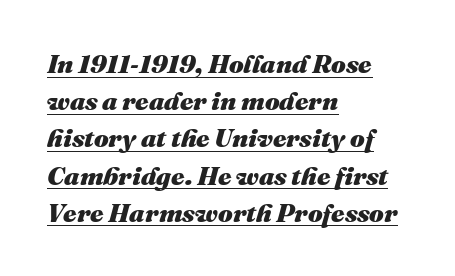
The rendering anchors every line to the left-hand side. This sample uses plain, unmodified letter spacing. Emphasis is given by a line drawn under the lettering. A normal amount of white space separates one row of letters from the next.
